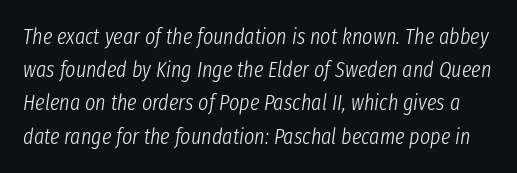
{"italic": "yes", "lean": "right", "slant_degrees": 8, "bold": "no", "underline": "no", "line_spacing": "normal", "line_spacing_ratio": 1.51, "letter_spacing": "normal", "letter_spacing_em": 0.0, "glyph_px": 22}
